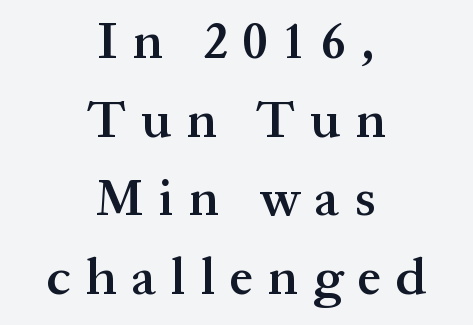
Q: Is the text bold? A: Semi-bold.
Q: Is the text italic (slanted)? A: No, it is upright.
Q: Is the typeface a serif or a sans-serif typeface? A: Serif.
Q: Is the text underlined? A: No.
Q: How is the paragraph aligned? A: Centered.
Q: Is the spacing between letters normal or unusually wide? A: Unusually wide.
Q: Is the spacing between lines tight, normal or loose? A: Normal.
Q: Width (condensed, normal, or wide)? A: Normal.
Q: Stroke contrast? A: Medium.
Q: x-height? A: Medium.
Q: Monospaced? A: No.
